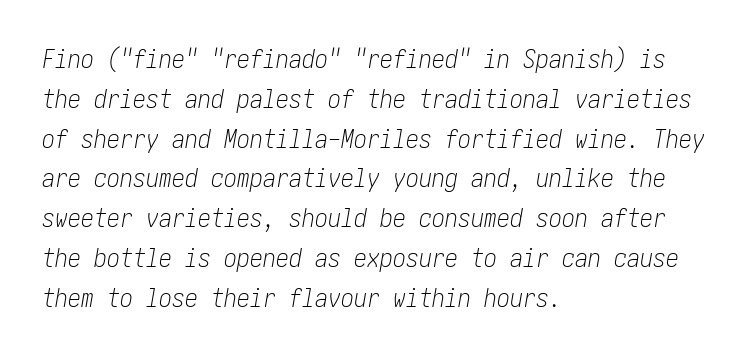
Normally led — the rows are evenly, conventionally spaced. The rendering anchors every line to the left-hand side. Characters follow at the spacing the type designer built in. An italicized treatment has been applied to the whole sample. Letters have the restrained weight of plain body copy at most.
